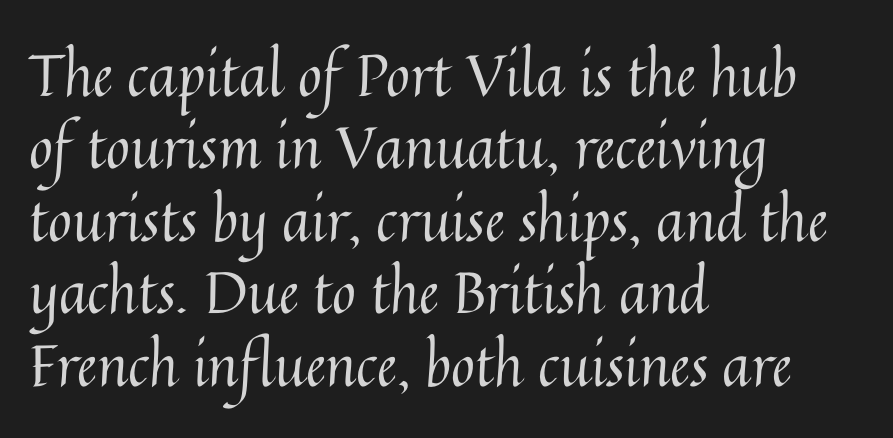
The image shows 58 px regular-weight type; set left-aligned, normal line spacing (1.25x), normal letter spacing, not underlined; medium stroke contrast and a medium x-height.
